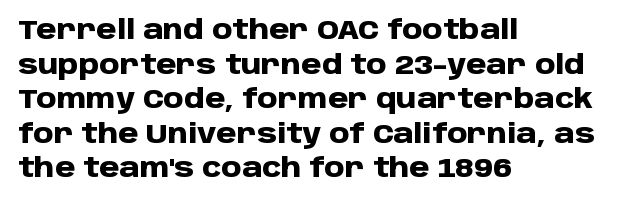
Do the letters lean? They stand straight. Standard letterfit; no display-style spreading of the glyphs. The strip under each line holds only bare page. The rendering anchors every line to the left-hand side. The glyphs have the mass of a bold cut. Quick note: interline space is typical.
